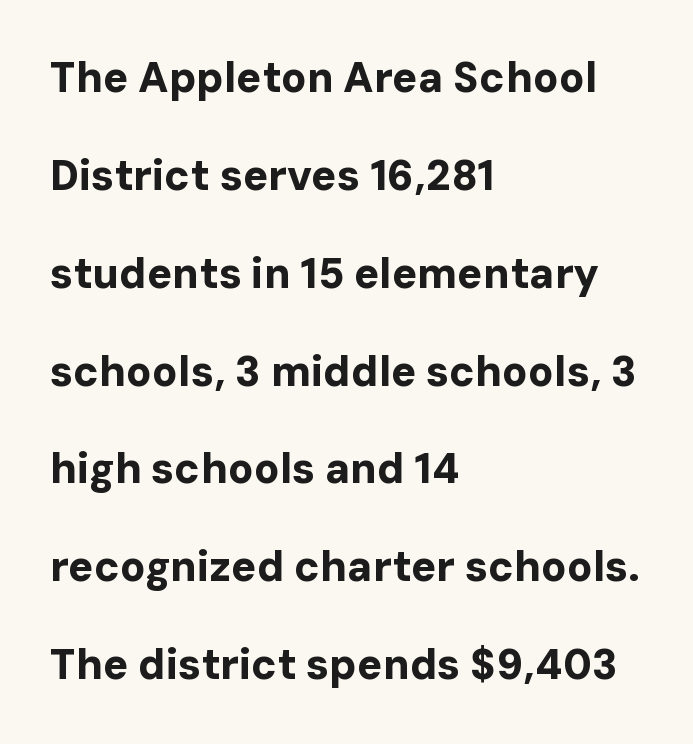
The image shows 42 px bold sans-serif type, upright; set left-aligned, loose line spacing (2.33x), normal letter spacing, not underlined; low stroke contrast and a medium x-height.
